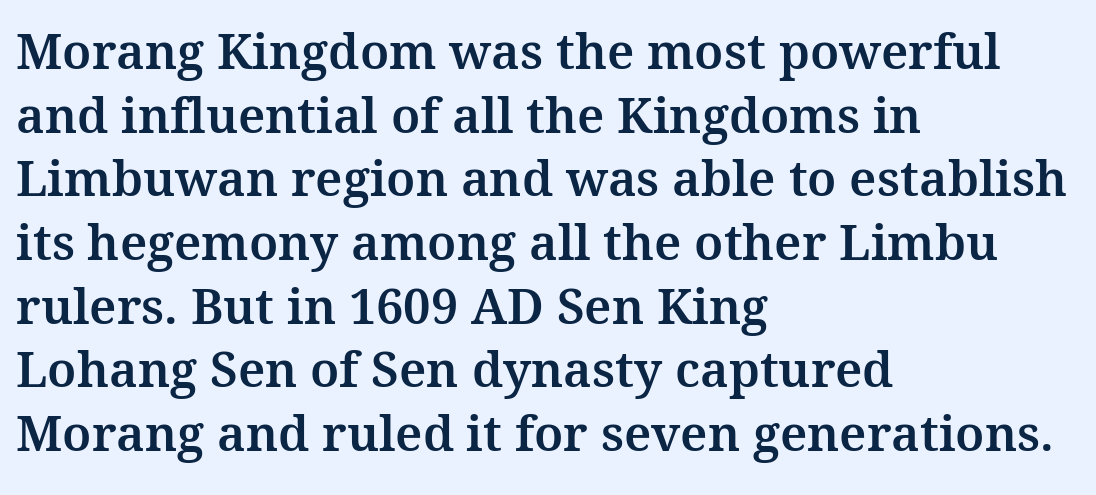
No word sits above an underline. Is there much room between lines? A standard amount, neither cramped nor airy. Casual observation: everything's shoved over to the left. The font family rendered here belongs to the serif group.
